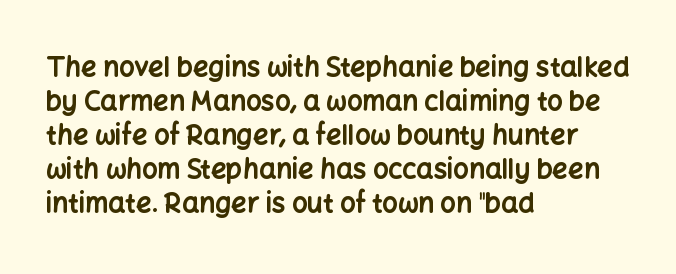
Does the weight exceed regular? Yes, all the way to bold. Short note: letters normally spaced. The space beneath each line is pristine and unruled. The typesetter chose a ragged-right arrangement here. Posture: vertical. The passage shown stacks its lines at a standard gap.
